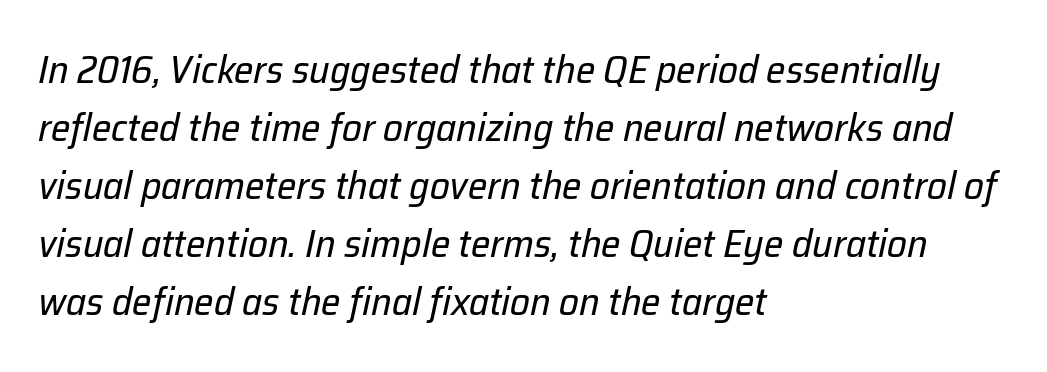
Rendered with sloped, italic letterforms. Inter-character spacing is left at the font's built-in metrics. The rendering uses natural spacing where letterforms have individual widths. Stems and bowls with no extra thickness — not bold. Glance below the letters and you will spot only blank space. Horizontally, the lines are justified to the leading edge only.
